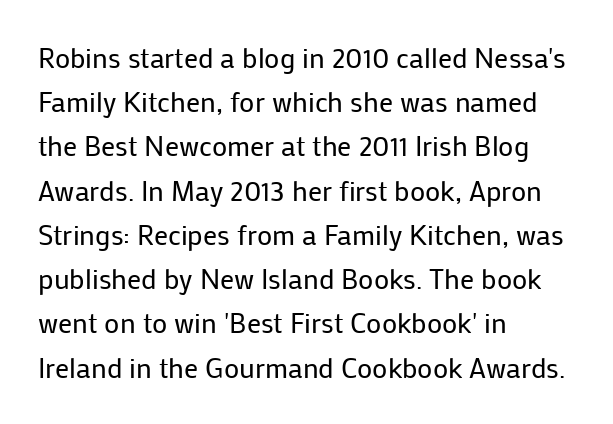
{"serif": "no", "italic": "no", "bold": "no", "weight": "regular", "width": "normal", "stroke_contrast": "low", "x_height": "medium", "monospaced": "no", "underline": "no", "align": "left", "line_spacing": "normal", "line_spacing_ratio": 1.58, "letter_spacing": "normal", "letter_spacing_em": 0.0, "glyph_px": 28}
